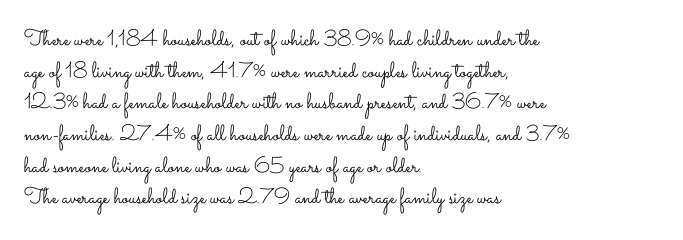
The image shows 22 px text type; set left-aligned, normal line spacing (1.44x), normal letter spacing, not underlined.
